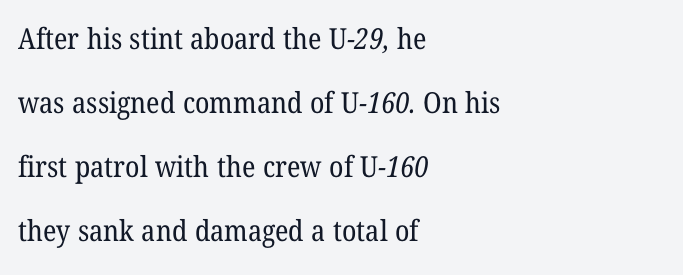
These lines keep a tight, regular rhythm from letter to letter. You could fit nearly another row in the gap between these rows. The typeface has the unassuming heft of standard copy or less. The setting favours the left margin, as ordinary paragraphs usually do. In terms of letterform style, serifs are clearly present. Nobody drew a line under any word here.
